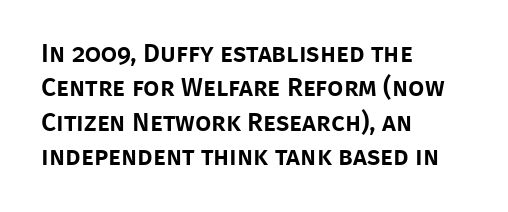
Here the glyphs are tracked normally, forming tight word shapes. Notice how the passage keeps a crisp vertical edge on the left only. A normal amount of white space separates one row of letters from the next. The string is rendered with underlining switched off.
